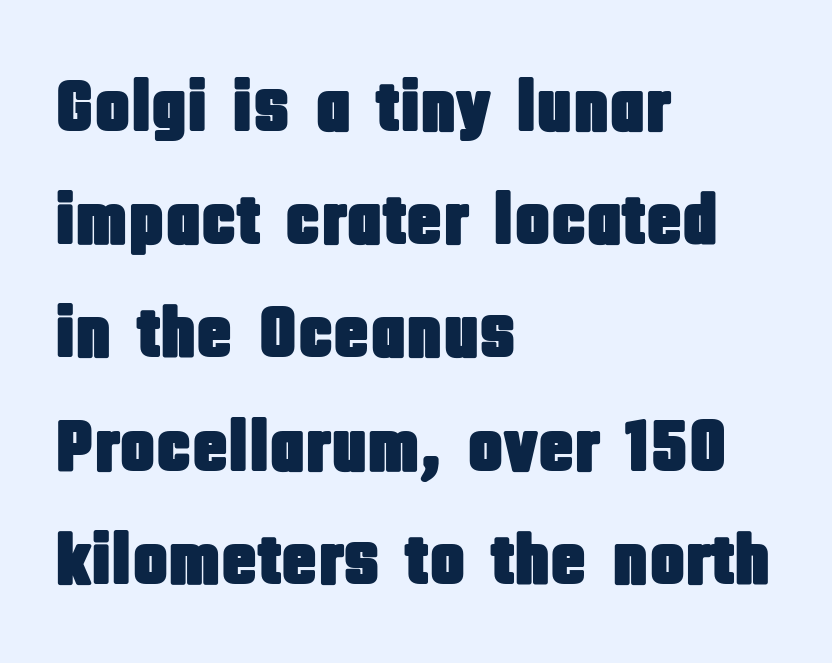
{"serif": "no", "italic": "no", "width": "condensed", "stroke_contrast": "low", "x_height": "large", "monospaced": "no", "underline": "no", "align": "left", "line_spacing": "normal", "line_spacing_ratio": 1.53, "letter_spacing": "normal", "letter_spacing_em": 0.0, "glyph_px": 74}
